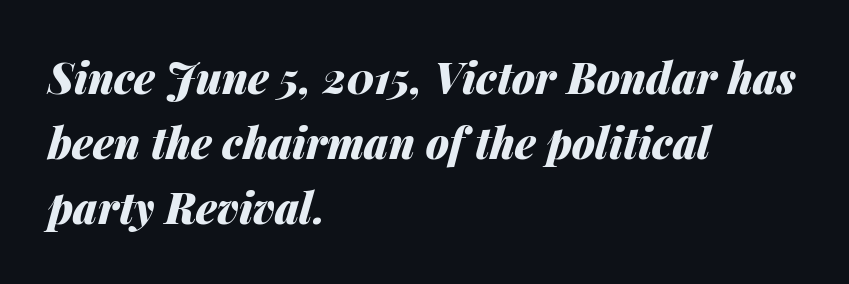
Q: Is the text bold? A: Yes.
Q: Is the text italic (slanted)? A: Yes, it leans right by about 14 degrees.
Q: Is the text underlined? A: No.
Q: How is the paragraph aligned? A: Left-aligned.
Q: Is the spacing between letters normal or unusually wide? A: Normal.
Q: Is the spacing between lines tight, normal or loose? A: Normal.
Q: Width (condensed, normal, or wide)? A: Normal.
Q: Stroke contrast? A: Medium.
Q: x-height? A: Medium.
Q: Monospaced? A: No.
